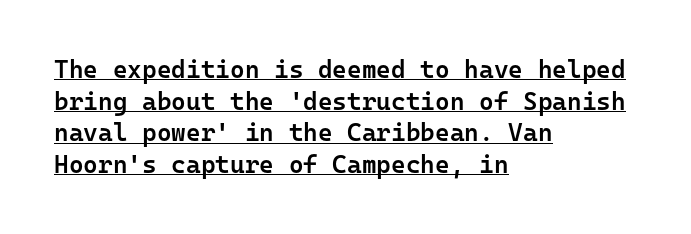
Is the letter spacing exaggerated? No — it looks like the ordinary default. This sample carries an underscore along the baseline area. Is the type bold? Partly — it's a semibold, heavier than regular but not fully bold. This block has exactly the height ordinary leading produces. Typeset ragged right — the left edge is the straight one.
